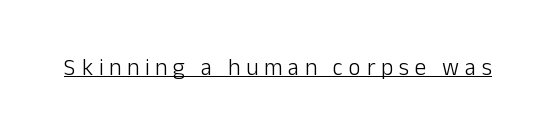
Q: Is the text bold? A: No.
Q: Is the text italic (slanted)? A: No, it is upright.
Q: Is the text underlined? A: Yes.
Q: Is the spacing between letters normal or unusually wide? A: Unusually wide.
